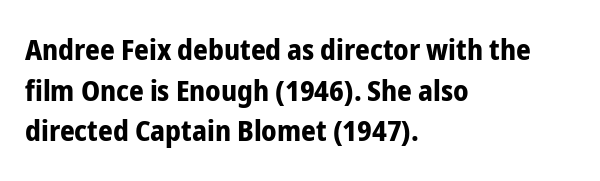
Q: Is the text bold? A: Yes.
Q: Is the text italic (slanted)? A: No, it is upright.
Q: Is the typeface a serif or a sans-serif typeface? A: Sans-serif.
Q: Is the text underlined? A: No.
Q: How is the paragraph aligned? A: Left-aligned.
Q: Is the spacing between letters normal or unusually wide? A: Normal.
Q: Is the spacing between lines tight, normal or loose? A: Normal.
Q: Width (condensed, normal, or wide)? A: Condensed.
Q: Stroke contrast? A: Low.
Q: x-height? A: Medium.
Q: Monospaced? A: No.
